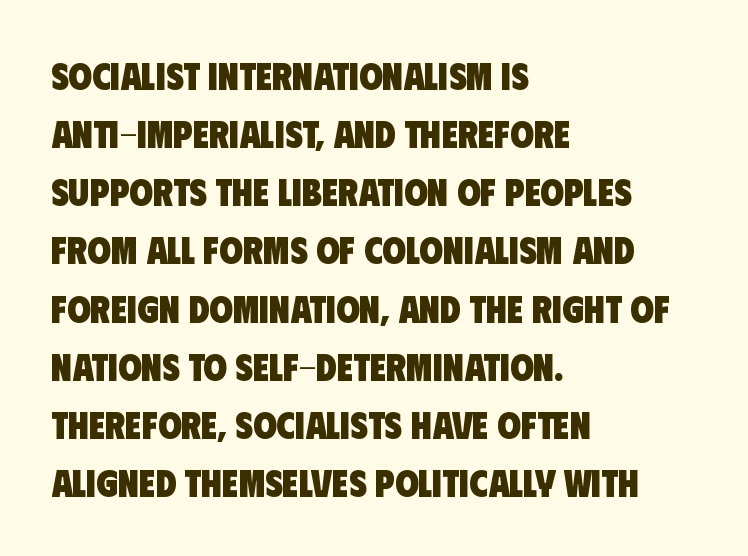
The image shows 38 px heavy, condensed sans-serif type; set left-aligned, normal line spacing (1.53x), normal letter spacing, not underlined; low stroke contrast and a large x-height.
